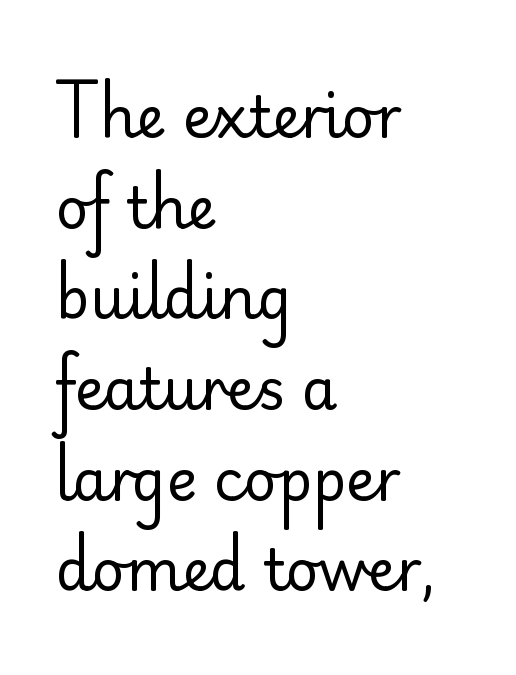
Posture: vertical. Leading matches the norm, producing a regular column. On a weight scale, this lands at 450 or below. The space directly below the letters is spotless.
